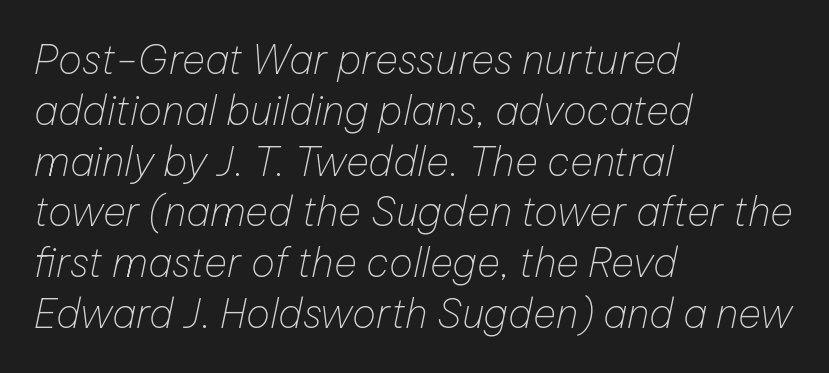
{"italic": "yes", "lean": "right", "slant_degrees": 12, "bold": "no", "weight": "thin", "width": "normal", "stroke_contrast": "low", "x_height": "medium", "monospaced": "no", "underline": "no", "align": "left", "line_spacing": "normal", "line_spacing_ratio": 1.27, "letter_spacing": "normal", "letter_spacing_em": 0.0, "glyph_px": 40}
